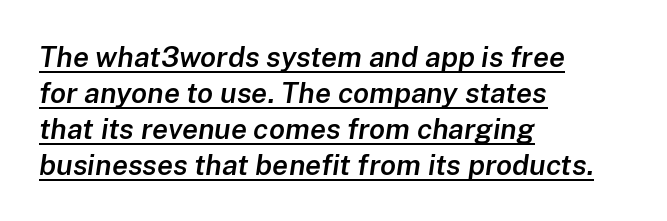
{"italic": "yes", "lean": "right", "slant_degrees": 8, "bold": "semi", "weight": "semibold", "width": "normal", "stroke_contrast": "low", "x_height": "medium", "monospaced": "no", "underline": "yes", "align": "left", "line_spacing_ratio": 1.24, "letter_spacing": "normal", "letter_spacing_em": 0.0, "glyph_px": 29}
